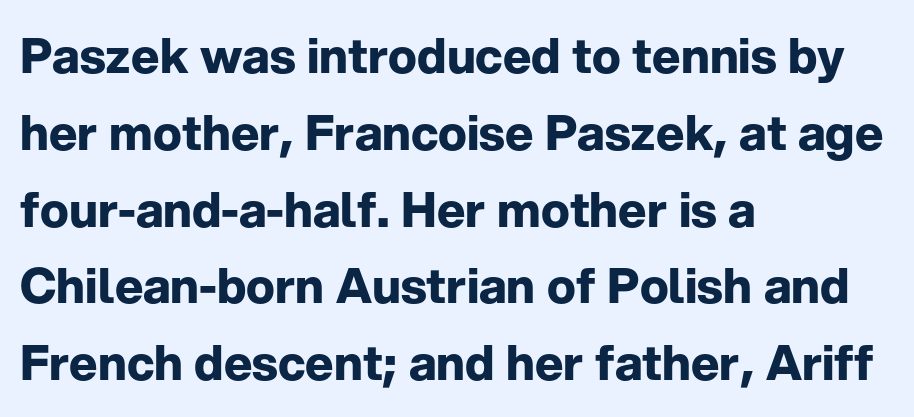
Students, this is bold: see how much ink each stroke carries. Line beginnings align vertically; line endings do not. This sample has the flowing, uneven cadence of proportional lettering. How are the letters spaced? Ordinarily, with no added tracking. Vertically, the passage feels balanced, rows spaced as you'd expect. The rendering shows plain stroke endings on the letterforms — a sans-serif design.
